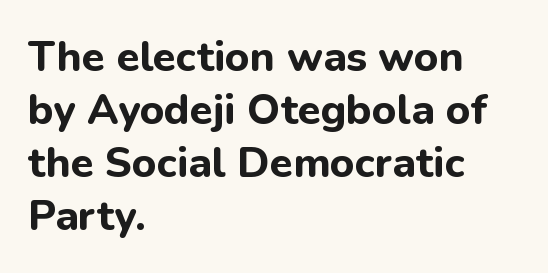
Q: Is the text bold? A: Yes.
Q: Is the text italic (slanted)? A: No, it is upright.
Q: Is the typeface a serif or a sans-serif typeface? A: Sans-serif.
Q: Is the text underlined? A: No.
Q: How is the paragraph aligned? A: Left-aligned.
Q: Is the spacing between letters normal or unusually wide? A: Normal.
Q: Is the spacing between lines tight, normal or loose? A: Normal.
Q: Width (condensed, normal, or wide)? A: Normal.
Q: Stroke contrast? A: Low.
Q: x-height? A: Medium.
Q: Monospaced? A: No.
